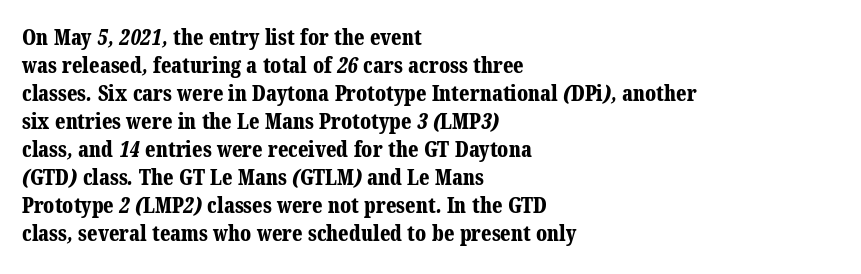
{"bold": "yes", "underline": "no", "align": "left", "line_spacing": "normal", "line_spacing_ratio": 1.33, "letter_spacing": "normal", "letter_spacing_em": 0.0, "glyph_px": 21}
